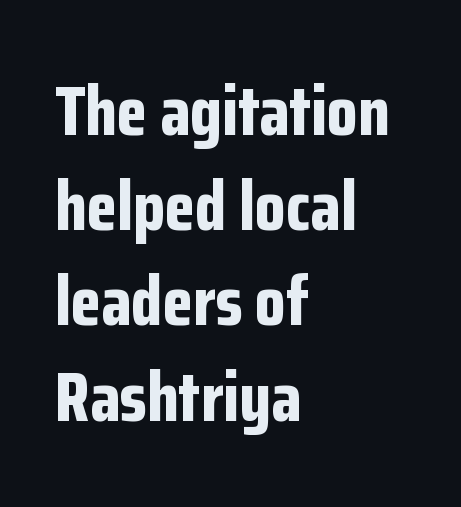
The image shows 70 px bold, condensed sans-serif type, upright; set left-aligned, normal line spacing (1.36x), normal letter spacing, not underlined; low stroke contrast and a medium x-height.
